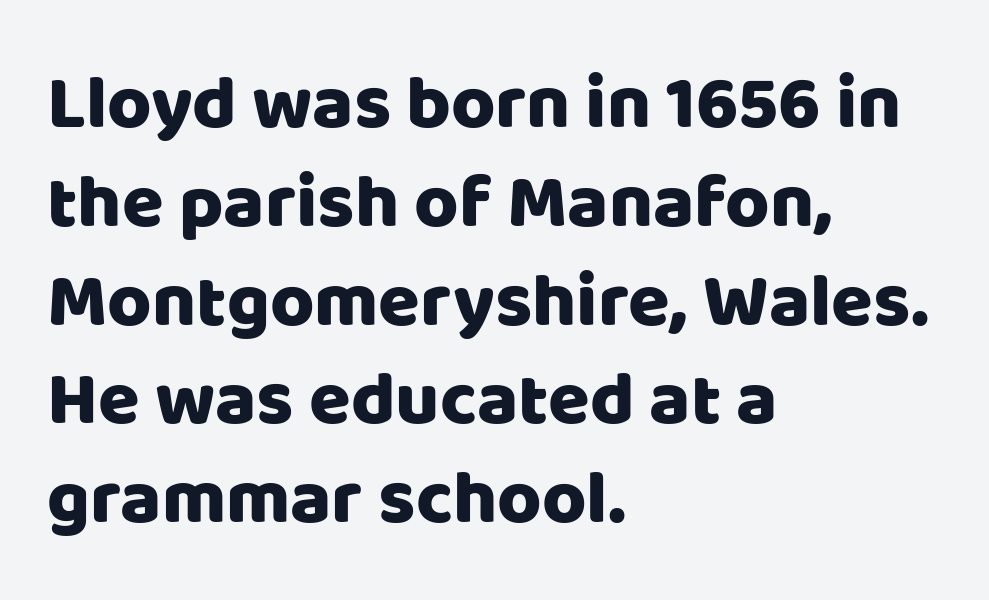
{"serif": "no", "italic": "no", "width": "normal", "stroke_contrast": "low", "x_height": "large", "monospaced": "no", "underline": "no", "align": "left", "line_spacing": "normal", "line_spacing_ratio": 1.3, "letter_spacing": "normal", "letter_spacing_em": 0.0, "glyph_px": 76}
